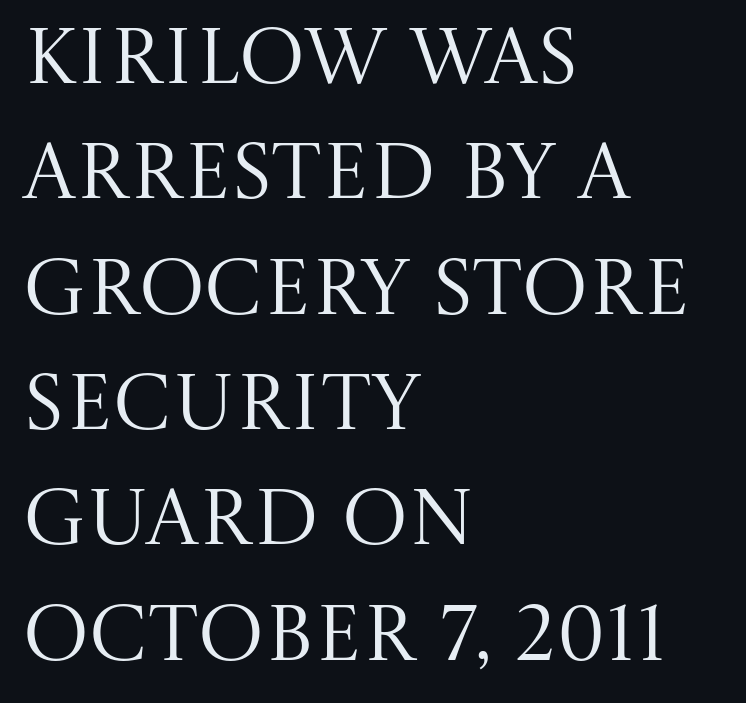
This sample keeps an unexceptional amount of space between lines. The type sits square on the baseline with zero lean. In terms of letterspacing, this is plain default setting. Varying glyph widths throughout — classic text-font behaviour. A light-to-regular cut is what we see here.
